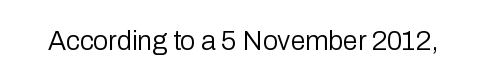
{"italic": "no", "bold": "no", "underline": "no", "letter_spacing": "normal", "letter_spacing_em": 0.0, "glyph_px": 27}
